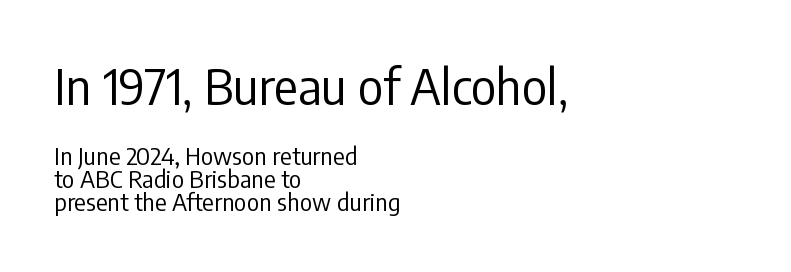
{"serif": "no", "italic": "no", "bold": "no", "weight": "regular", "width": "condensed", "stroke_contrast": "low", "x_height": "medium", "monospaced": "no", "underline": "no", "align": "left", "line_spacing": "tight", "line_spacing_ratio": 0.96, "letter_spacing": "normal", "letter_spacing_em": 0.0, "larger_block": "first", "size_ratio": 2.04, "glyph_px": 49}
